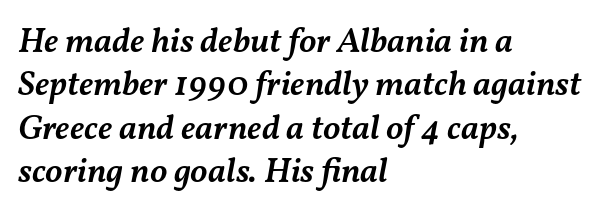
{"italic": "yes", "lean": "right", "slant_degrees": 11, "bold": "semi", "weight": "semibold", "width": "normal", "stroke_contrast": "medium", "x_height": "medium", "monospaced": "no", "underline": "no", "align": "left", "line_spacing_ratio": 1.24, "letter_spacing": "normal", "letter_spacing_em": 0.0, "glyph_px": 35}
